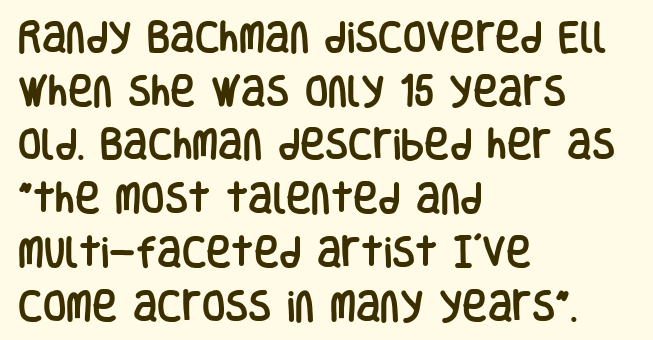
{"serif": "no", "italic": "no", "width": "condensed", "stroke_contrast": "low", "x_height": "large", "monospaced": "no", "underline": "no", "align": "left", "line_spacing": "normal", "line_spacing_ratio": 1.58, "letter_spacing": "normal", "letter_spacing_em": 0.0, "glyph_px": 34}
